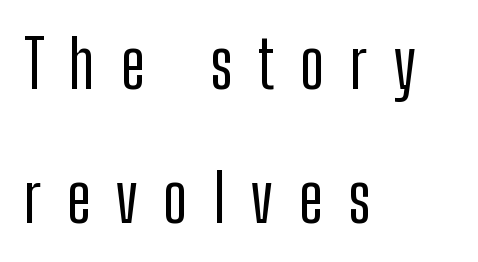
Are there feet on the stems? There aren't — it's a sans. Each letter keeps its own natural width here, so spacing adapts to shape. The passage shown has open, widely tracked lettering throughout. Has an underline been added? It has not.
